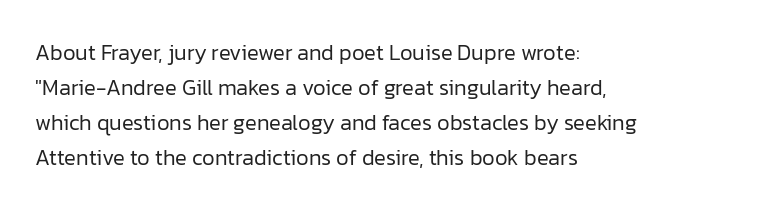
{"italic": "no", "bold": "no", "underline": "no", "align": "left", "line_spacing": "normal", "line_spacing_ratio": 1.59, "letter_spacing": "normal", "letter_spacing_em": 0.0, "glyph_px": 22}
